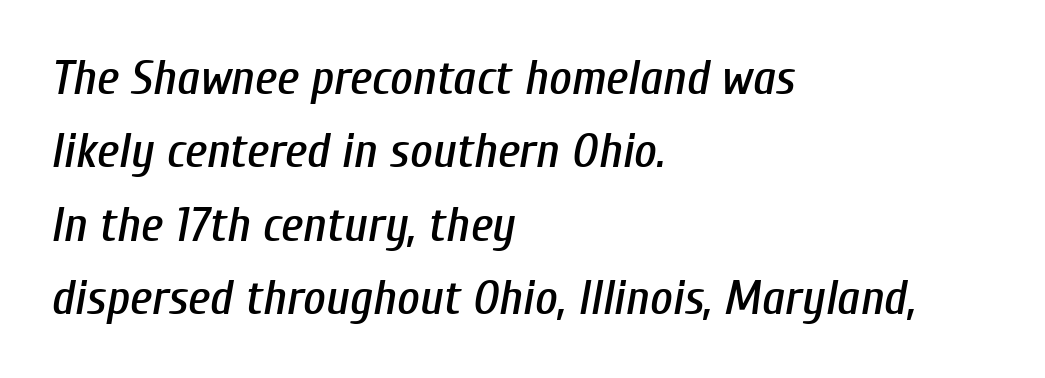
{"italic": "yes", "lean": "right", "slant_degrees": 10, "width": "condensed", "stroke_contrast": "low", "x_height": "medium", "monospaced": "no", "underline": "no", "align": "left", "line_spacing": "normal", "line_spacing_ratio": 1.5, "letter_spacing": "normal", "letter_spacing_em": 0.0, "glyph_px": 49}
